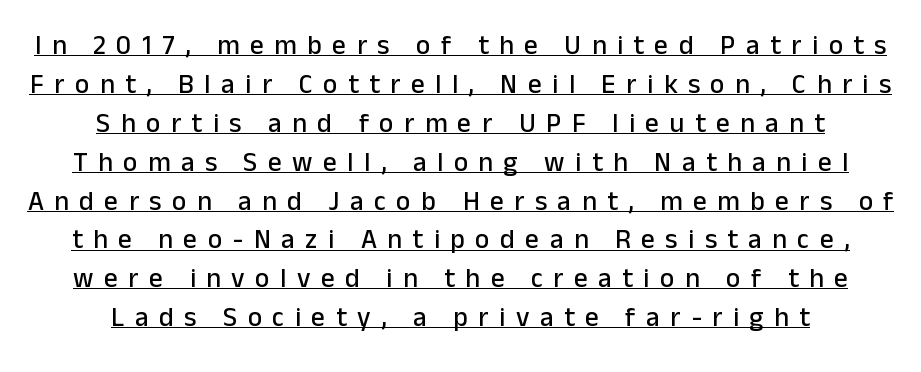
{"italic": "no", "underline": "yes", "align": "center", "line_spacing": "normal", "line_spacing_ratio": 1.44, "letter_spacing": "wide", "letter_spacing_em": 0.39, "glyph_px": 27}
